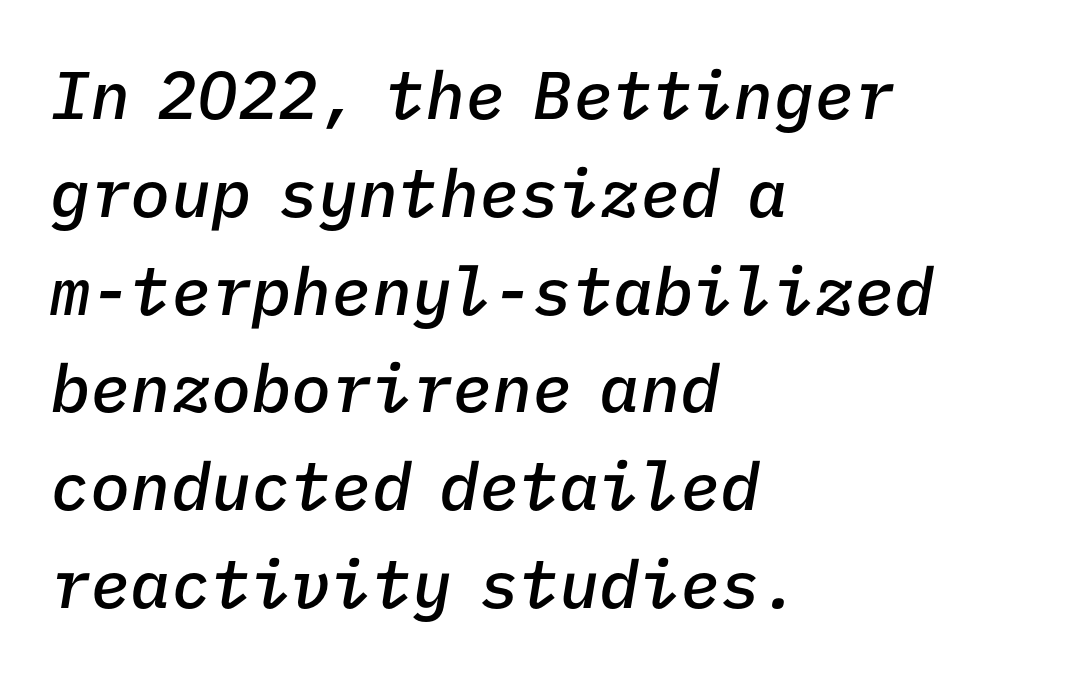
Q: Is the text bold? A: Semi-bold.
Q: Is the text italic (slanted)? A: Yes, it leans right by about 9 degrees.
Q: Is the text underlined? A: No.
Q: How is the paragraph aligned? A: Left-aligned.
Q: Is the spacing between letters normal or unusually wide? A: Normal.
Q: Is the spacing between lines tight, normal or loose? A: Normal.
Q: Width (condensed, normal, or wide)? A: Normal.
Q: Stroke contrast? A: Low.
Q: x-height? A: Medium.
Q: Monospaced? A: Yes.
